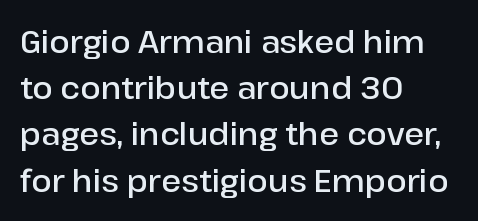
This is roman type, the default non-slanted kind. Descender tails drop into unmarked territory. Typographically, this falls in the sans-serif category. The typesetter chose a ragged-right arrangement here. Letter spacing: default. The characters look somewhat weighty, a semibold short of true bold.
